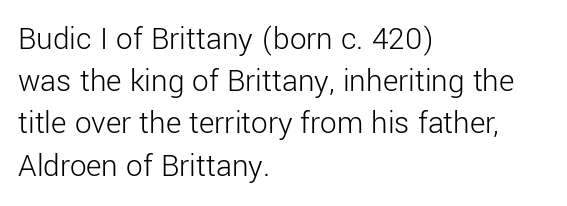
No extra tracking has been applied to these lines. Does the copy run flush right? No — it runs flush left. Evenly set lines give the paragraph a standard silhouette. You can tell from the bare stems that sans-serif type was used. Each letter keeps its own natural width here, so spacing adapts to shape. Counters stay open thanks to moderate or lighter strokes.
